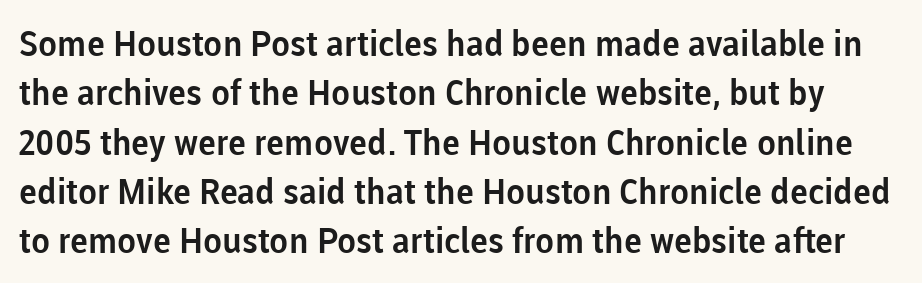
Tracking value appears to be zero — textbook default spacing. Vertical strokes here are truly vertical. In terms of leading, this rendering sits right in the middle. The font family rendered here belongs to the sans-serif group.
